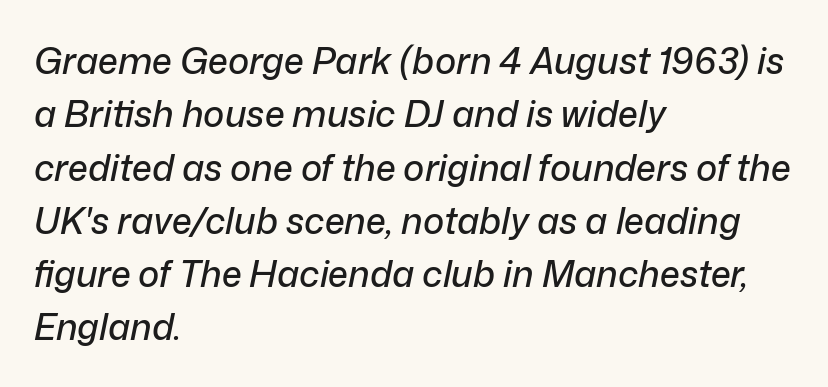
These lines are set flush left with a ragged right edge. These lines are rendered in a variable-pitch font. The string is rendered with underlining switched off. The designer left line spacing at the default. Caption: standard tracking, unaltered. The glyphs look as if they've been sheared to an angle.
